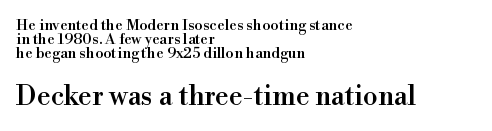
The image shows 27 px text type, upright; set left-aligned, tight line spacing (0.95x), normal letter spacing, not underlined; the second (bottom) block is 1.8x larger.
